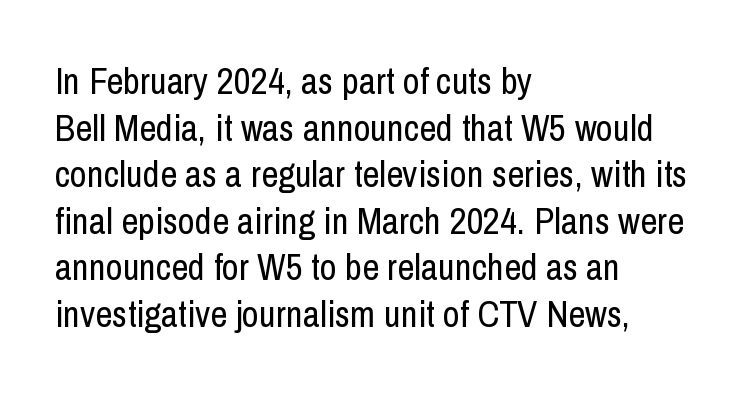
Q: Is the text bold? A: No.
Q: Is the text italic (slanted)? A: No, it is upright.
Q: Is the typeface a serif or a sans-serif typeface? A: Sans-serif.
Q: Is the text underlined? A: No.
Q: How is the paragraph aligned? A: Left-aligned.
Q: Is the spacing between letters normal or unusually wide? A: Normal.
Q: Is the spacing between lines tight, normal or loose? A: Normal.
Q: Width (condensed, normal, or wide)? A: Condensed.
Q: Stroke contrast? A: Low.
Q: x-height? A: Medium.
Q: Monospaced? A: No.
